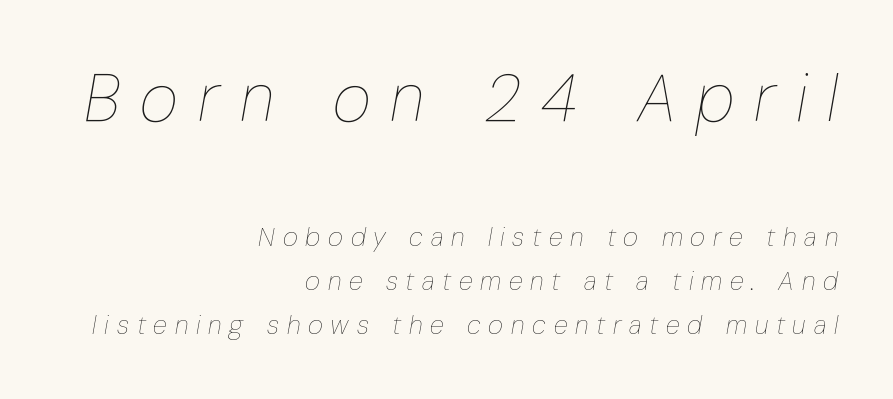
{"italic": "yes", "lean": "right", "slant_degrees": 10, "bold": "no", "weight": "thin", "width": "condensed", "stroke_contrast": "low", "x_height": "medium", "monospaced": "no", "underline": "no", "align": "right", "line_spacing": "normal", "line_spacing_ratio": 1.7, "letter_spacing": "wide", "letter_spacing_em": 0.3, "larger_block": "first", "size_ratio": 2.54, "glyph_px": 66}
